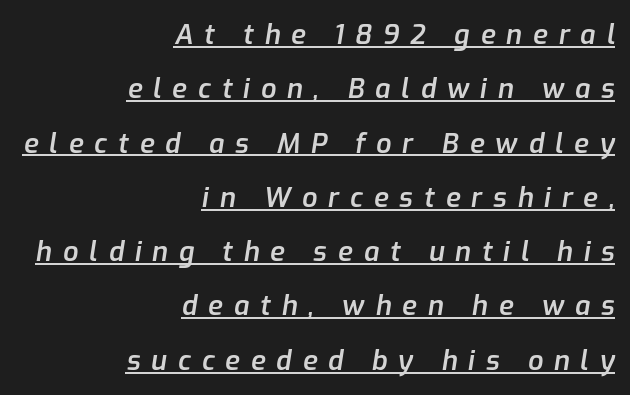
Q: Is the text bold? A: Semi-bold.
Q: Is the text italic (slanted)? A: Yes, it leans right by about 9 degrees.
Q: Is the text underlined? A: Yes.
Q: How is the paragraph aligned? A: Right-aligned.
Q: Is the spacing between letters normal or unusually wide? A: Unusually wide.
Q: Is the spacing between lines tight, normal or loose? A: Loose.
